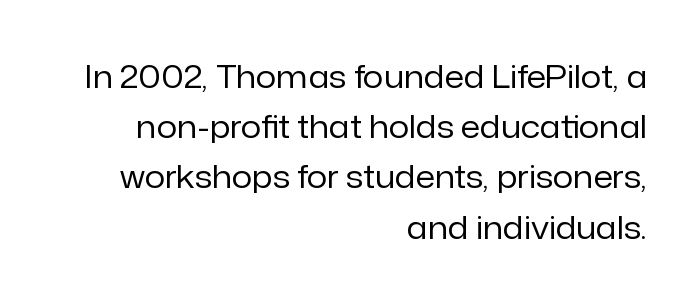
{"serif": "no", "italic": "no", "bold": "no", "weight": "regular", "width": "normal", "stroke_contrast": "low", "x_height": "medium", "monospaced": "no", "underline": "no", "align": "right", "line_spacing": "normal", "line_spacing_ratio": 1.57, "letter_spacing": "normal", "letter_spacing_em": 0.0, "glyph_px": 32}
